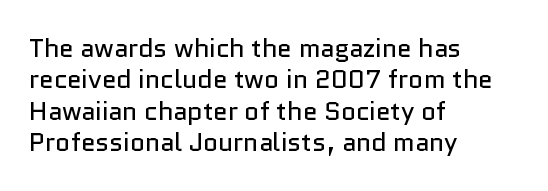
{"italic": "no", "bold": "no", "underline": "no", "align": "left", "line_spacing_ratio": 1.21, "letter_spacing": "normal", "letter_spacing_em": 0.0, "glyph_px": 26}
